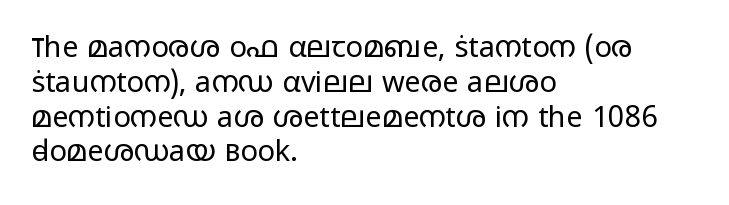
{"serif": "no", "italic": "no", "bold": "no", "weight": "regular", "width": "wide", "stroke_contrast": "low", "x_height": "medium", "monospaced": "no", "underline": "no", "align": "left", "line_spacing_ratio": 1.2, "letter_spacing": "normal", "letter_spacing_em": 0.0, "glyph_px": 29}
